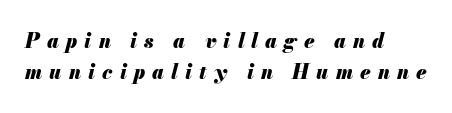
Q: Is the text bold? A: Yes.
Q: Is the text italic (slanted)? A: Yes, it leans right by about 13 degrees.
Q: Is the text underlined? A: No.
Q: How is the paragraph aligned? A: Left-aligned.
Q: Is the spacing between letters normal or unusually wide? A: Unusually wide.
Q: Is the spacing between lines tight, normal or loose? A: Normal.
